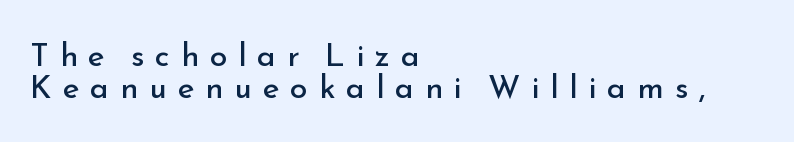
{"serif": "no", "italic": "no", "bold": "no", "weight": "regular", "width": "normal", "stroke_contrast": "low", "x_height": "small", "monospaced": "no", "underline": "no", "align": "left", "line_spacing": "tight", "line_spacing_ratio": 1.01, "letter_spacing": "wide", "letter_spacing_em": 0.34, "glyph_px": 32}
